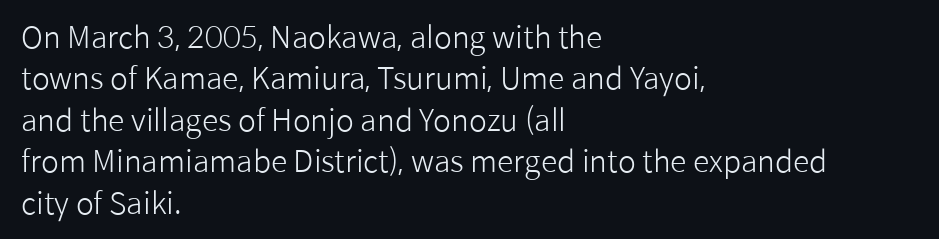
{"serif": "no", "italic": "no", "bold": "no", "weight": "light", "width": "normal", "stroke_contrast": "low", "x_height": "medium", "monospaced": "no", "underline": "no", "align": "left", "line_spacing": "normal", "line_spacing_ratio": 1.38, "letter_spacing": "normal", "letter_spacing_em": 0.0, "glyph_px": 30}
